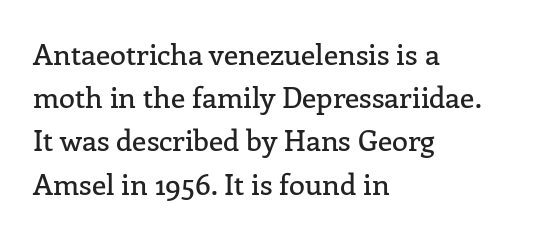
The lettering holds an erect, upright posture throughout. The type is set solid horizontally, with unmodified tracking. Rows of type keep a routine distance in the vertical direction. Words float on clear page, feet unadorned.
